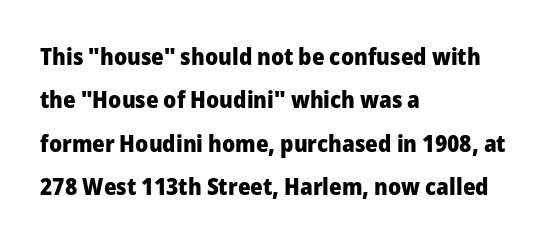
Q: Is the text bold? A: Yes.
Q: Is the text italic (slanted)? A: No, it is upright.
Q: Is the text underlined? A: No.
Q: How is the paragraph aligned? A: Left-aligned.
Q: Is the spacing between letters normal or unusually wide? A: Normal.
